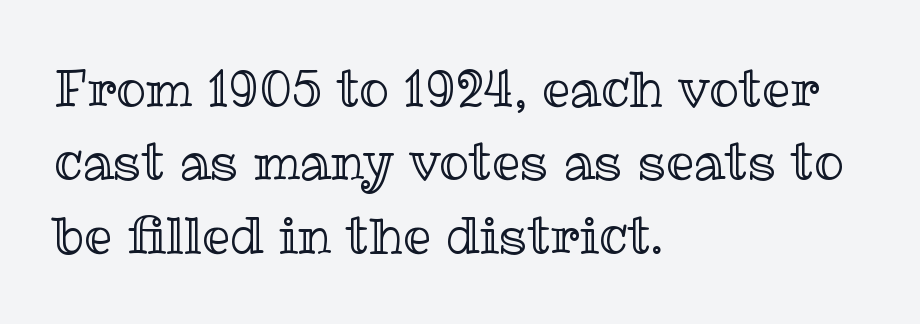
Q: Is the text italic (slanted)? A: No, it is upright.
Q: Is the text underlined? A: No.
Q: How is the paragraph aligned? A: Left-aligned.
Q: Is the spacing between letters normal or unusually wide? A: Normal.
Q: Is the spacing between lines tight, normal or loose? A: Normal.
Q: Width (condensed, normal, or wide)? A: Normal.
Q: x-height? A: Medium.
Q: Monospaced? A: No.
